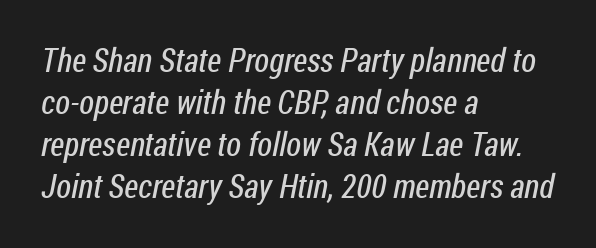
The image shows 33 px regular-weight, condensed sans-serif type; set left-aligned, normal line spacing (1.27x), normal letter spacing, not underlined; low stroke contrast and a medium x-height.
